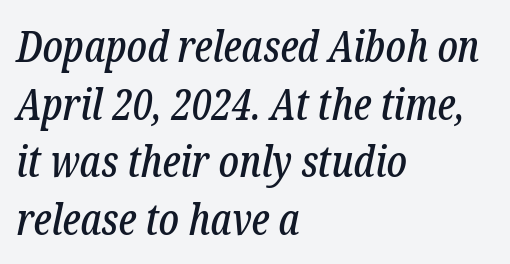
Q: Is the text italic (slanted)? A: Yes, it leans right by about 12 degrees.
Q: Is the typeface a serif or a sans-serif typeface? A: Serif.
Q: Is the text underlined? A: No.
Q: How is the paragraph aligned? A: Left-aligned.
Q: Is the spacing between letters normal or unusually wide? A: Normal.
Q: Is the spacing between lines tight, normal or loose? A: Normal.
Q: Width (condensed, normal, or wide)? A: Condensed.
Q: Stroke contrast? A: Low.
Q: x-height? A: Medium.
Q: Monospaced? A: No.
